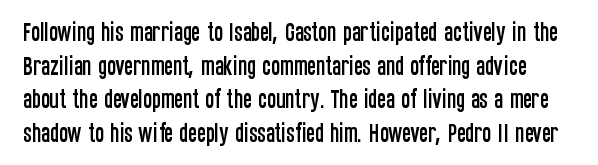
Default kerning and tracking; the words read as compact shapes. Upright lettering throughout. The space between consecutive lines is moderate. Type without underlining.
